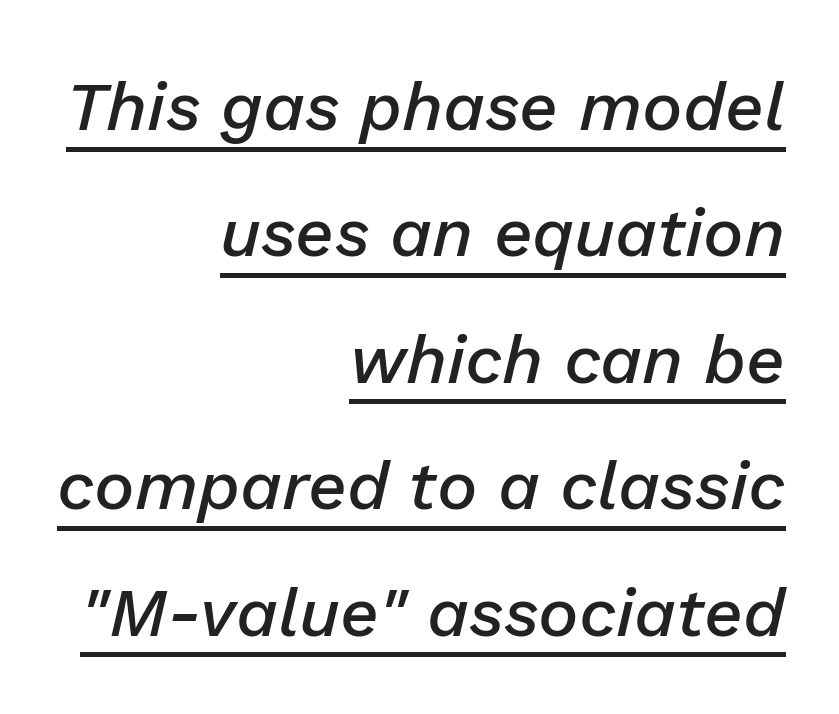
The image shows 68 px semibold type, italic (leaning right); set right-aligned, line spacing 1.86x, normal letter spacing, underlined; low stroke contrast and a medium x-height.
